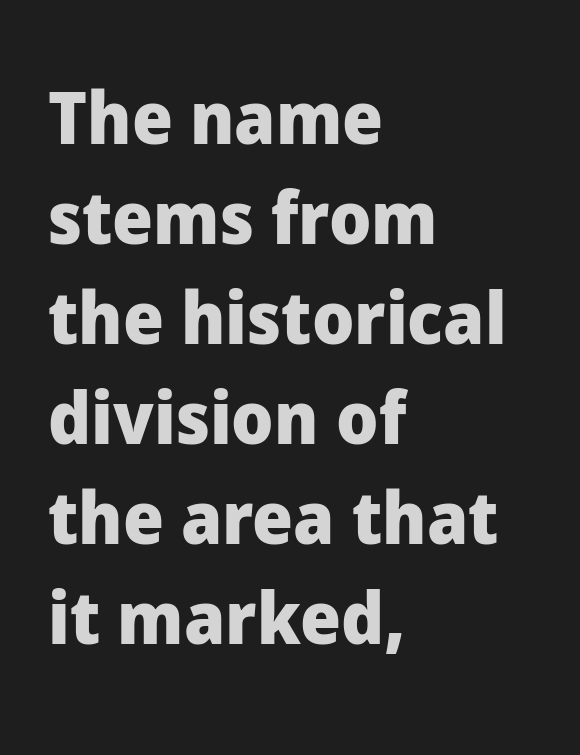
The image shows 72 px heavy sans-serif type, upright; set left-aligned, normal line spacing (1.39x), normal letter spacing, not underlined; low stroke contrast and a medium x-height.
